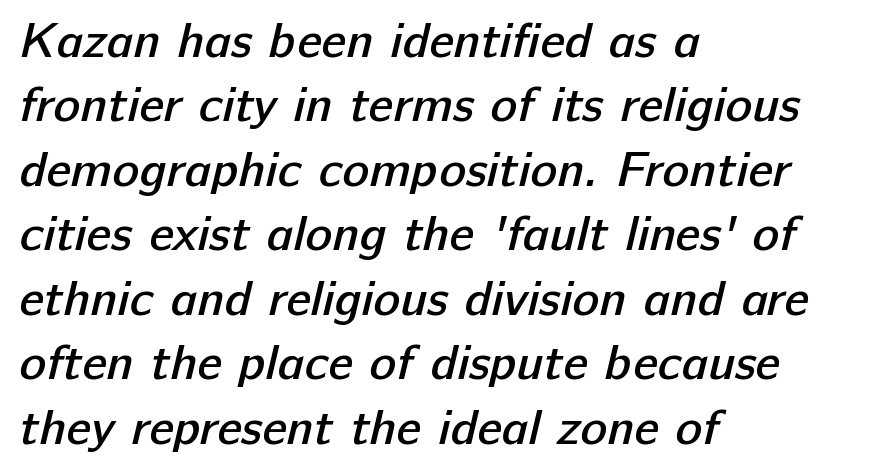
{"serif": "no", "bold": "semi", "weight": "semibold", "width": "normal", "stroke_contrast": "low", "x_height": "medium", "monospaced": "no", "underline": "no", "align": "left", "line_spacing": "normal", "line_spacing_ratio": 1.29, "letter_spacing": "normal", "letter_spacing_em": 0.0, "glyph_px": 50}
